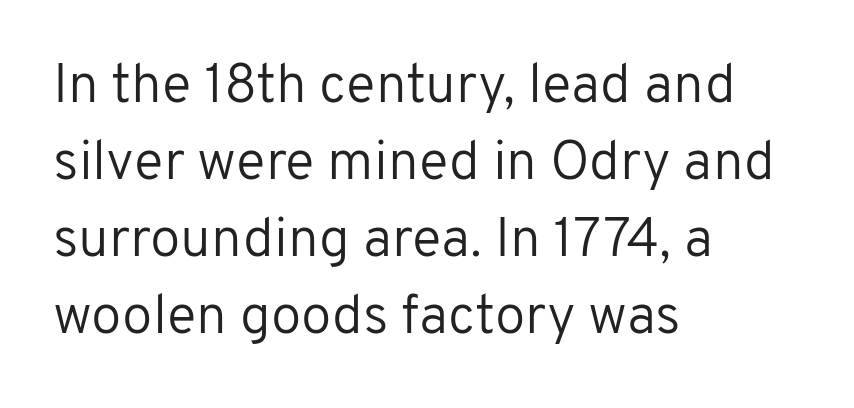
Q: Is the text bold? A: No.
Q: Is the text italic (slanted)? A: No, it is upright.
Q: Is the typeface a serif or a sans-serif typeface? A: Sans-serif.
Q: Is the text underlined? A: No.
Q: How is the paragraph aligned? A: Left-aligned.
Q: Is the spacing between letters normal or unusually wide? A: Normal.
Q: Is the spacing between lines tight, normal or loose? A: Normal.
Q: Width (condensed, normal, or wide)? A: Normal.
Q: Stroke contrast? A: Low.
Q: x-height? A: Medium.
Q: Monospaced? A: No.
